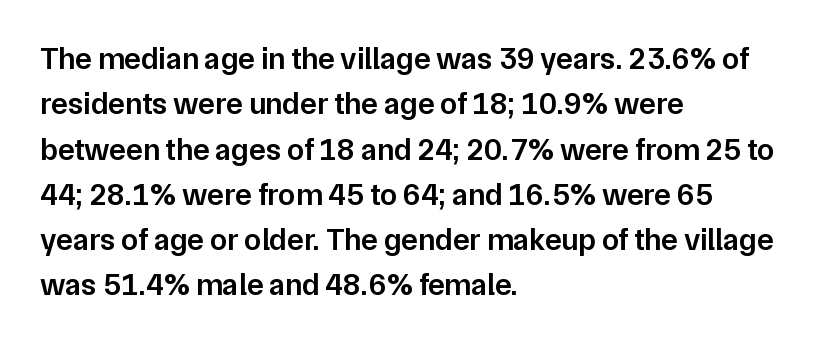
Successive baselines arrive at the customary interval. Is there any slant? The stems are plumb. Decoration check: the copy has no underline. Serif or sans? Sans — the stroke terminals are bare. A typesetter would call this zero additional tracking.
